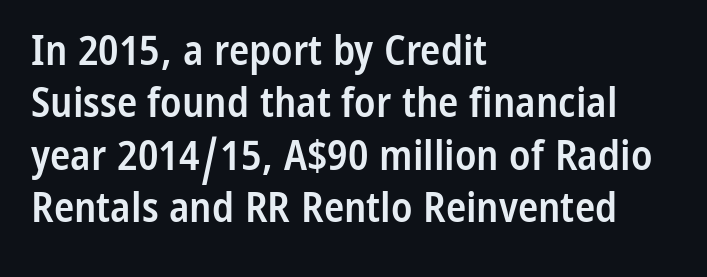
The image shows 42 px semibold, condensed sans-serif type, upright; set left-aligned, normal line spacing (1.25x), normal letter spacing, not underlined; low stroke contrast and a medium x-height.
